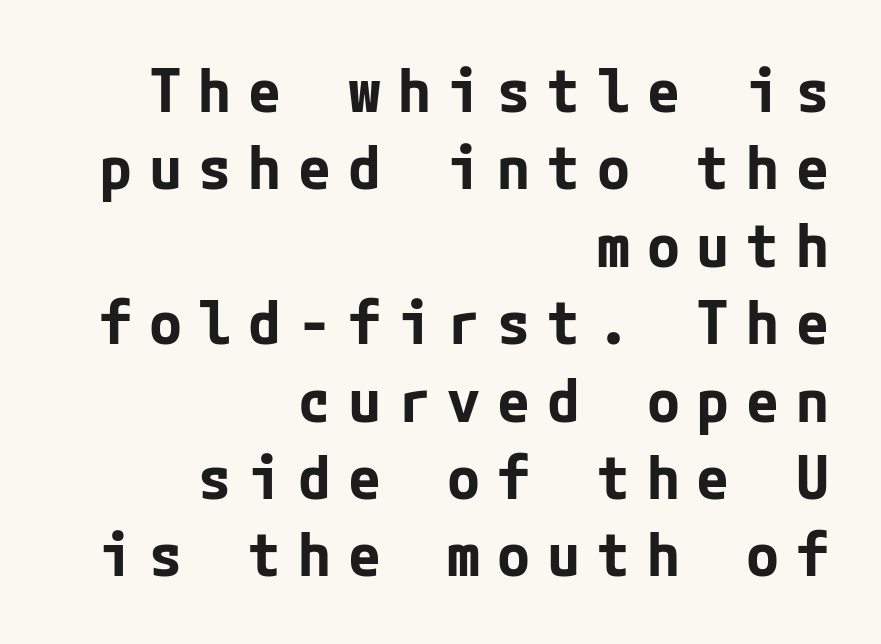
Q: Is the text bold? A: Yes.
Q: Is the text italic (slanted)? A: No, it is upright.
Q: Is the typeface a serif or a sans-serif typeface? A: Sans-serif.
Q: Is the text underlined? A: No.
Q: How is the paragraph aligned? A: Right-aligned.
Q: Is the spacing between letters normal or unusually wide? A: Unusually wide.
Q: Is the spacing between lines tight, normal or loose? A: Normal.
Q: Width (condensed, normal, or wide)? A: Normal.
Q: Stroke contrast? A: Low.
Q: x-height? A: Medium.
